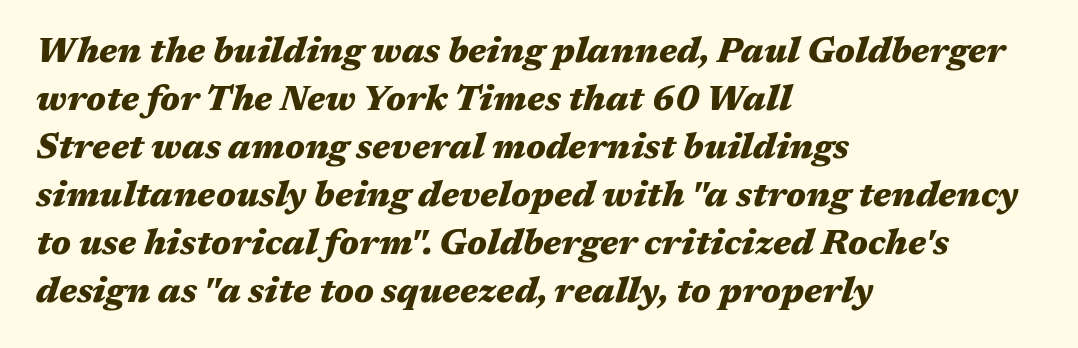
Q: Is the text bold? A: Yes.
Q: Is the text italic (slanted)? A: Yes, it leans right by about 17 degrees.
Q: Is the text underlined? A: No.
Q: How is the paragraph aligned? A: Left-aligned.
Q: Is the spacing between letters normal or unusually wide? A: Normal.
Q: Is the spacing between lines tight, normal or loose? A: Normal.
Q: Width (condensed, normal, or wide)? A: Wide.
Q: Stroke contrast? A: Medium.
Q: x-height? A: Medium.
Q: Monospaced? A: No.
